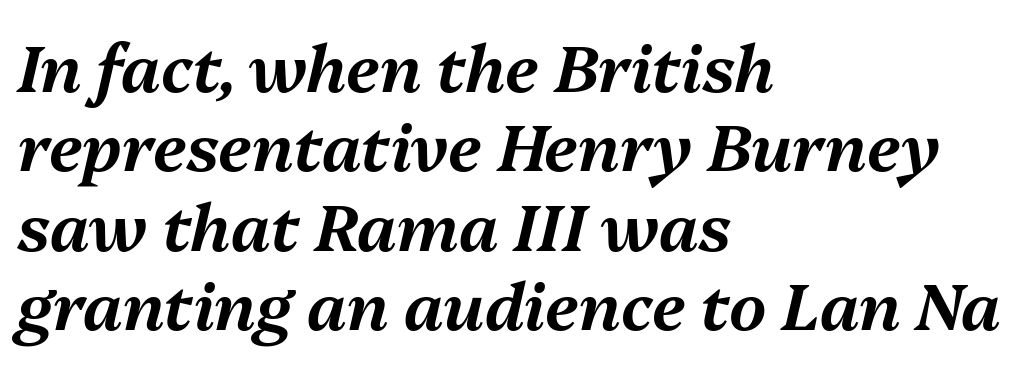
The image shows 65 px text type, italic (leaning right); set left-aligned, line spacing 1.22x, normal letter spacing, not underlined; medium stroke contrast and a medium x-height.
